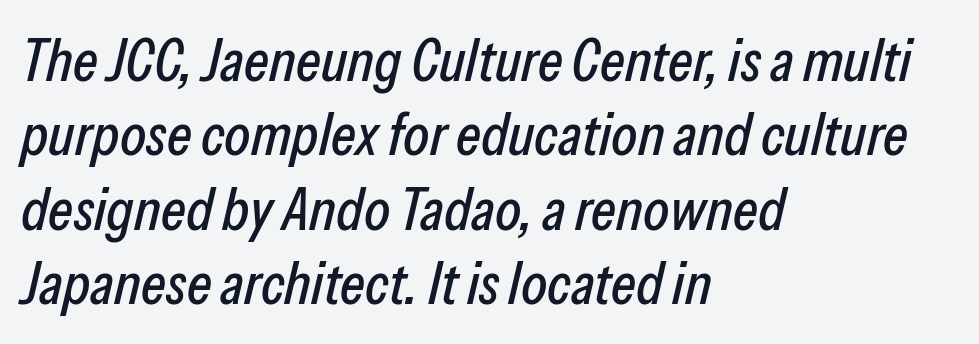
The image shows 60 px condensed type, italic (leaning right); set left-aligned, line spacing 1.24x, normal letter spacing, not underlined; low stroke contrast and a medium x-height.
